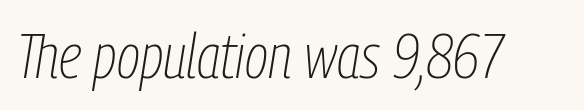
The image shows 62 px thin, condensed type, italic (leaning right); set normal letter spacing, not underlined; low stroke contrast and a medium x-height.
